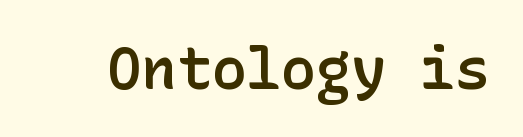
This rendering employs a face without finishing strokes, i.e., a sans-serif. The letters stand upright; this is a roman face. The gaps between neighbouring characters are ordinary and unremarkable. Honestly, there is no underline to notice here at all.
